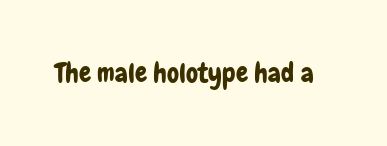
{"italic": "no", "underline": "no", "letter_spacing": "normal", "letter_spacing_em": 0.0, "glyph_px": 27}
